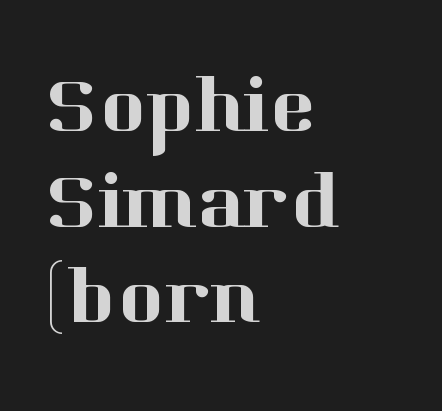
The image shows 79 px serif type, upright; set left-aligned, line spacing 1.21x, normal letter spacing, not underlined; high stroke contrast and a medium x-height.
